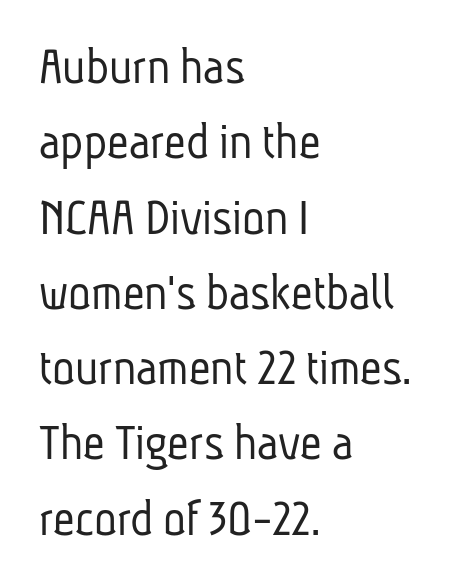
The letterforms sit at book weight or below. Classification — sans serif. Spacing verdict: proportional, widths tailored to each character. Compared with typical paragraphs, the rows here are spaced about the same. Inter-character spacing is left at the font's built-in metrics. Only glyphs here, with clear space below each row.
